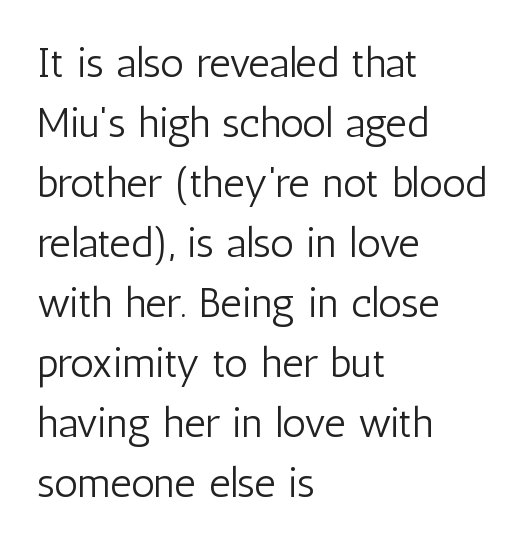
{"serif": "no", "italic": "no", "bold": "no", "weight": "light", "width": "condensed", "stroke_contrast": "low", "x_height": "medium", "monospaced": "no", "underline": "no", "align": "left", "line_spacing": "normal", "line_spacing_ratio": 1.43, "letter_spacing": "normal", "letter_spacing_em": 0.0, "glyph_px": 42}
